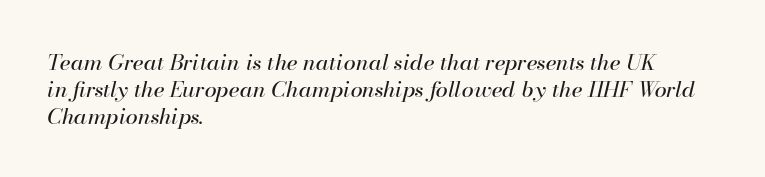
{"italic": "yes", "lean": "right", "slant_degrees": 13, "bold": "no", "underline": "no", "align": "left", "line_spacing_ratio": 1.23, "letter_spacing": "normal", "letter_spacing_em": 0.0, "glyph_px": 22}
